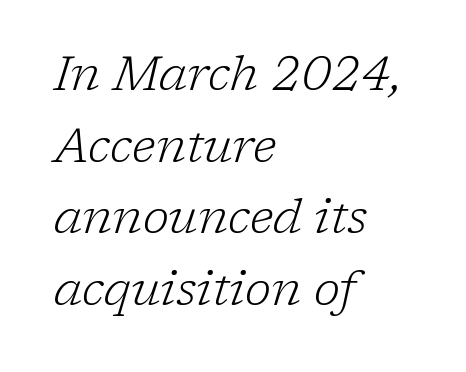
The image shows 48 px light serif type, italic (leaning right); set left-aligned, normal line spacing (1.49x), normal letter spacing, not underlined; low stroke contrast and a medium x-height.
